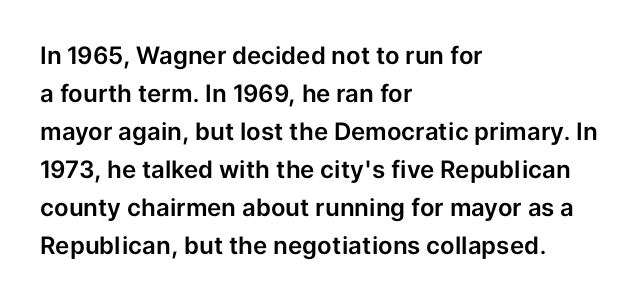
The image shows 24 px text type, upright; set left-aligned, normal line spacing (1.58x), normal letter spacing, not underlined.
